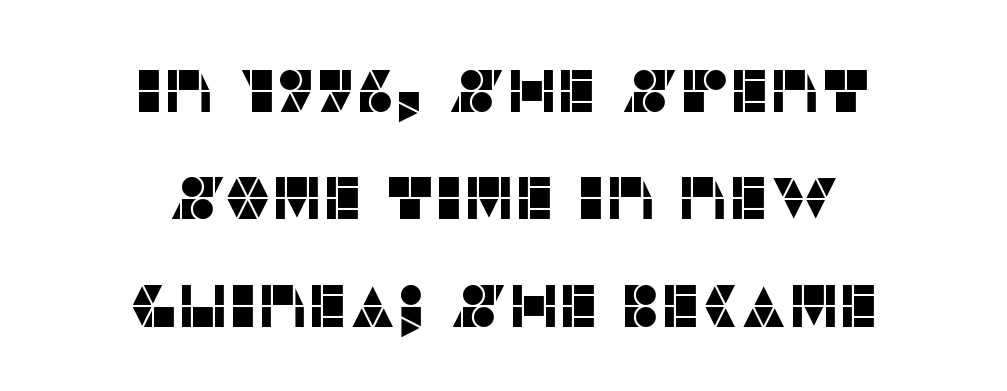
Q: Is the text italic (slanted)? A: No, it is upright.
Q: Is the typeface a serif or a sans-serif typeface? A: Sans-serif.
Q: Is the text underlined? A: No.
Q: How is the paragraph aligned? A: Centered.
Q: Is the spacing between letters normal or unusually wide? A: Normal.
Q: Width (condensed, normal, or wide)? A: Normal.
Q: Stroke contrast? A: Low.
Q: x-height? A: Large.
Q: Monospaced? A: No.
